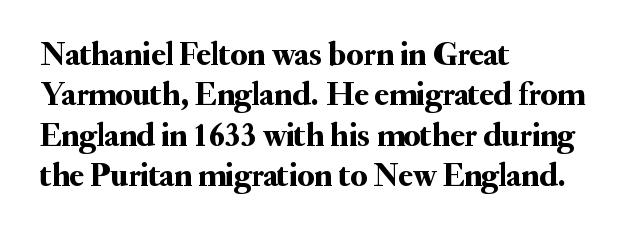
Each row of text sits above clean, open space. This sample uses plain, unmodified letter spacing. A typesetter would label this face a serif. Character widths vary here, with narrow letters taking less room than wide ones. Style check: upright.
